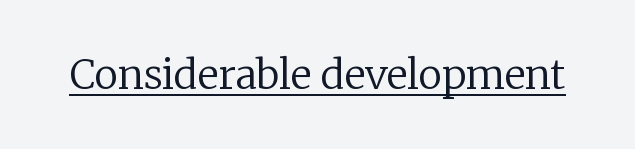
The image shows 40 px regular-weight serif type, upright; set normal letter spacing, underlined; low stroke contrast and a medium x-height.
